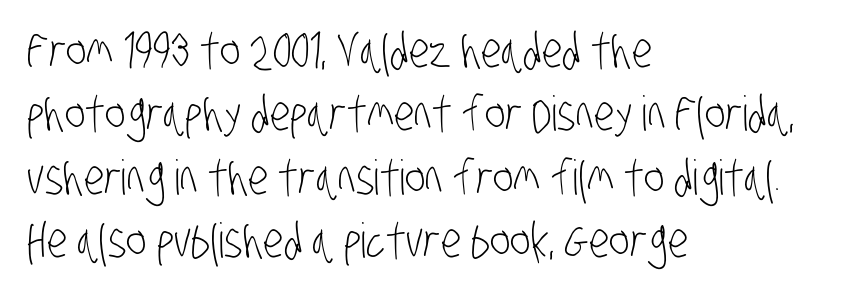
{"serif": "no", "bold": "no", "weight": "light", "width": "condensed", "stroke_contrast": "low", "x_height": "large", "monospaced": "no", "underline": "no", "align": "left", "line_spacing": "normal", "line_spacing_ratio": 1.32, "letter_spacing": "normal", "letter_spacing_em": 0.0, "glyph_px": 48}
